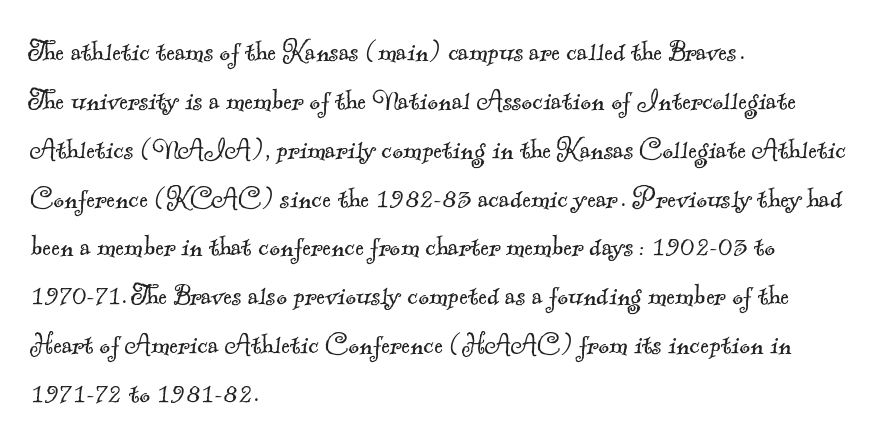
{"serif": "yes", "bold": "no", "weight": "light", "width": "normal", "x_height": "small", "monospaced": "no", "underline": "no", "align": "left", "line_spacing": "normal", "line_spacing_ratio": 1.48, "letter_spacing": "normal", "letter_spacing_em": 0.0, "glyph_px": 33}
